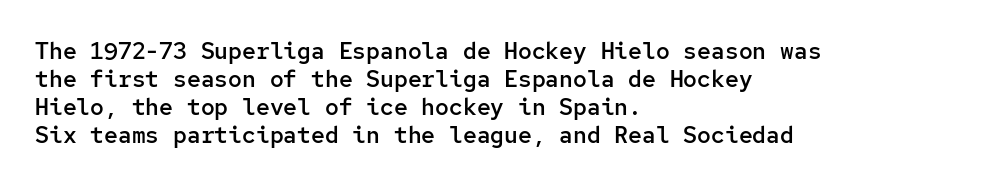
Alignment: flush left. Short note: letters normally spaced. The space directly below the letters is spotless. It's the straight-up-and-down kind of type. Stroke thickness is moderately raised; the sample reads as semibold.
